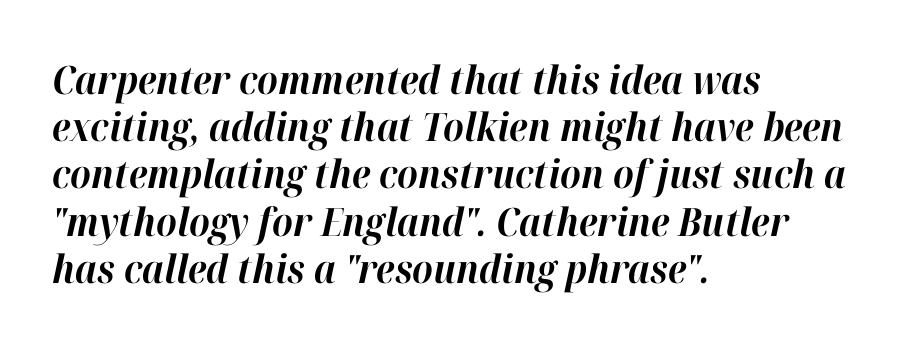
The image shows 39 px bold type, italic (leaning right); set left-aligned, line spacing 1.21x, normal letter spacing, not underlined; high stroke contrast and a medium x-height.
